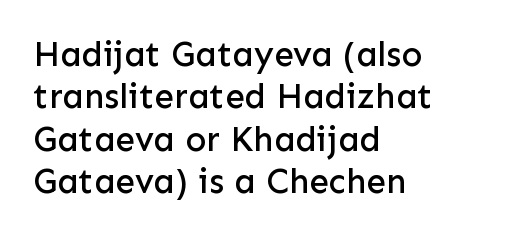
The image shows 35 px sans-serif type, upright; set left-aligned, line spacing 1.21x, normal letter spacing, not underlined; low stroke contrast and a medium x-height.
